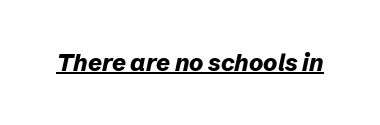
Q: Is the text bold? A: Yes.
Q: Is the text italic (slanted)? A: Yes, it leans right by about 12 degrees.
Q: Is the text underlined? A: Yes.
Q: Is the spacing between letters normal or unusually wide? A: Normal.
